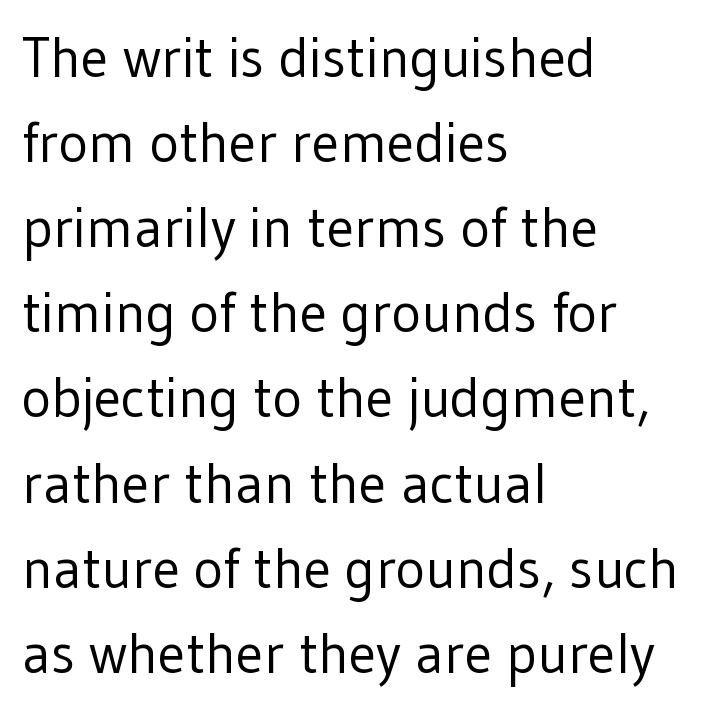
The lines sit at an ordinary, default distance from one another. Nope, not italic — everything's standing straight. Are there feet on the stems? There aren't — it's a sans. Compared with a typical body face, this is equally light or lighter still.
